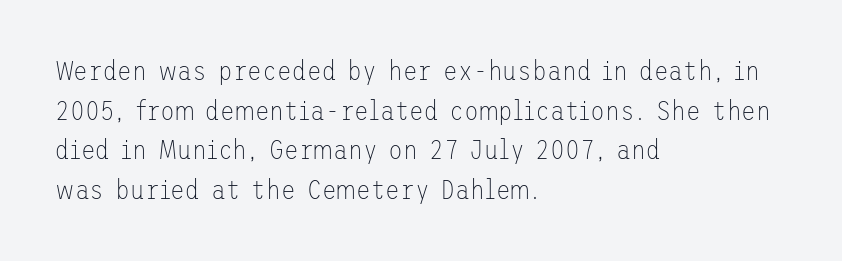
Notice how descenders clear the ascenders below comfortably — that's standard leading. Inter-character spacing is left at the font's built-in metrics. Bare-footed words on every line. The strokes are not fattened; the text isn't bold. A student would call this left alignment; a typographer would say flush left, rag right.
